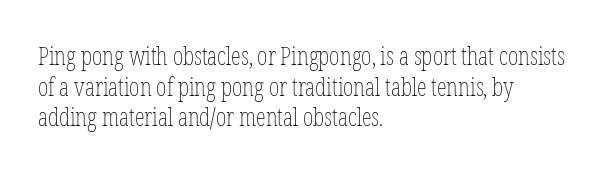
The image shows 25 px text type, upright; set left-aligned, line spacing 1.23x, normal letter spacing, not underlined.
